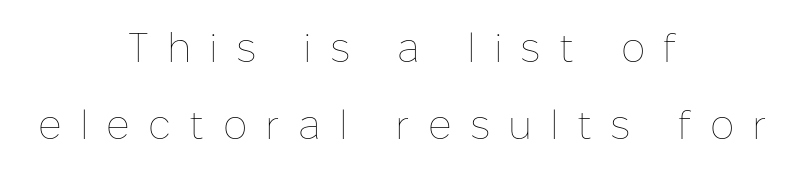
Descenders hang freely into open space. Here the designer chose a conventional face with non-uniform glyph widths. A typesetter would call this heavily tracked-out type. Each line is balanced around a shared central axis. On a weight scale, this lands at 450 or below. Posture: upright roman.
